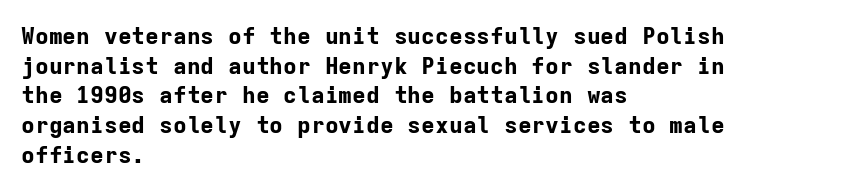
The image shows 23 px bold type, upright; set left-aligned, normal line spacing (1.29x), normal letter spacing, not underlined.
